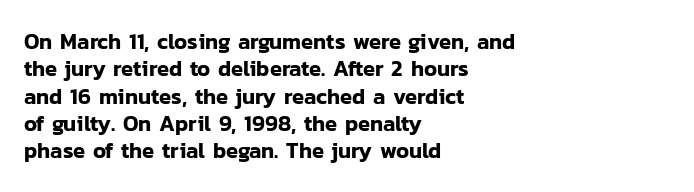
The image shows 22 px text type, upright; set left-aligned, line spacing 1.24x, normal letter spacing, not underlined.
